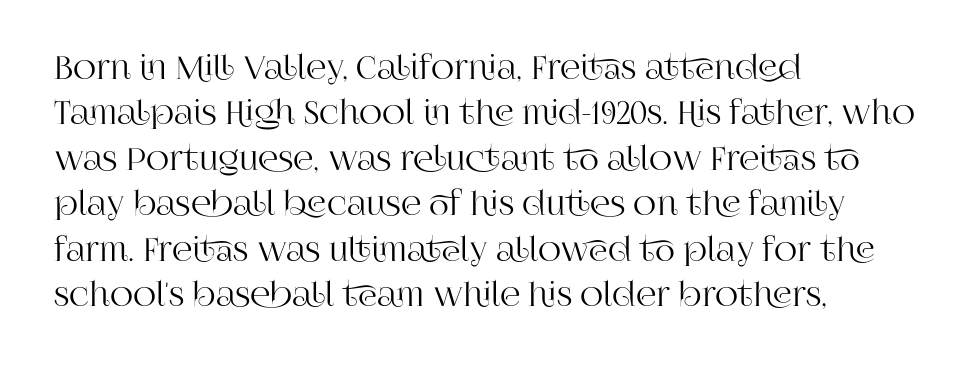
Q: Is the text italic (slanted)? A: No, it is upright.
Q: Is the typeface a serif or a sans-serif typeface? A: Serif.
Q: Is the text underlined? A: No.
Q: How is the paragraph aligned? A: Left-aligned.
Q: Is the spacing between letters normal or unusually wide? A: Normal.
Q: Is the spacing between lines tight, normal or loose? A: Normal.
Q: Width (condensed, normal, or wide)? A: Normal.
Q: Stroke contrast? A: High.
Q: x-height? A: Large.
Q: Monospaced? A: No.
